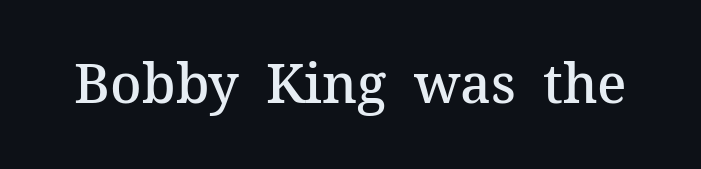
The face used here is proportionally spaced, like ordinary book or web type. Regarding serifs, this sample has them. The tracking reads as untouched default to a designer's eye. The specimen omits any rule beneath the text block's lines. How heavy is the stroke? Medium-heavy — a semibold, shy of bold.
